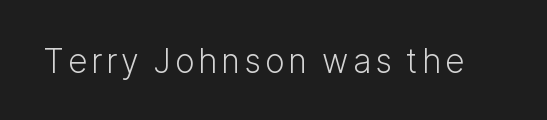
Q: Is the text bold? A: No.
Q: Is the text italic (slanted)? A: No, it is upright.
Q: Is the typeface a serif or a sans-serif typeface? A: Sans-serif.
Q: Is the text underlined? A: No.
Q: Width (condensed, normal, or wide)? A: Normal.
Q: Stroke contrast? A: Low.
Q: x-height? A: Medium.
Q: Monospaced? A: No.
